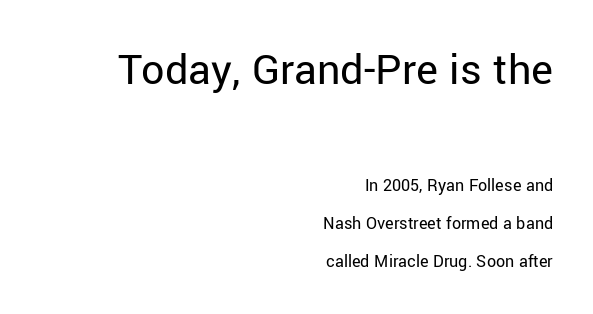
The image shows 46 px regular-weight sans-serif type, upright; set right-aligned, loose line spacing (2.11x), normal letter spacing, not underlined; the first (top) block is 2.56x larger; low stroke contrast and a medium x-height.
